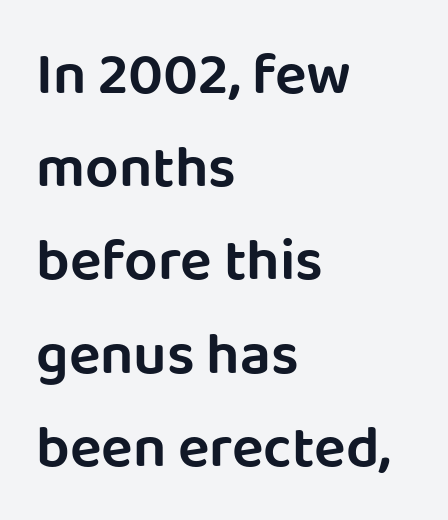
Does the leading feel generous? No, just average. The letters carry no serifs — their stems end cleanly without finishing strokes. In terms of letterspacing, this is plain default setting. The paragraph has a hard left edge and a soft right edge. The passage shown is typed in a proportional face where columns would drift. Check under the words: just untouched page.
